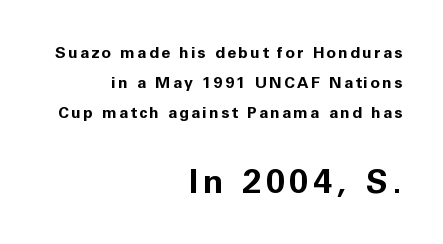
Q: Is the text bold? A: Yes.
Q: Is the text italic (slanted)? A: No, it is upright.
Q: Is the typeface a serif or a sans-serif typeface? A: Sans-serif.
Q: Is the text underlined? A: No.
Q: How is the paragraph aligned? A: Right-aligned.
Q: Which block of text is set in a larger size, the first (top) or the second (bottom)? A: The second (bottom) one.
Q: Width (condensed, normal, or wide)? A: Normal.
Q: Stroke contrast? A: Low.
Q: x-height? A: Medium.
Q: Monospaced? A: No.
